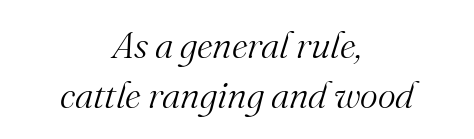
Rendered with sloped, italic letterforms. The gaps between neighbouring characters are ordinary and unremarkable. A centered setting, common on invitations and titles, is used for this passage. These lines are rendered in a variable-pitch font.
